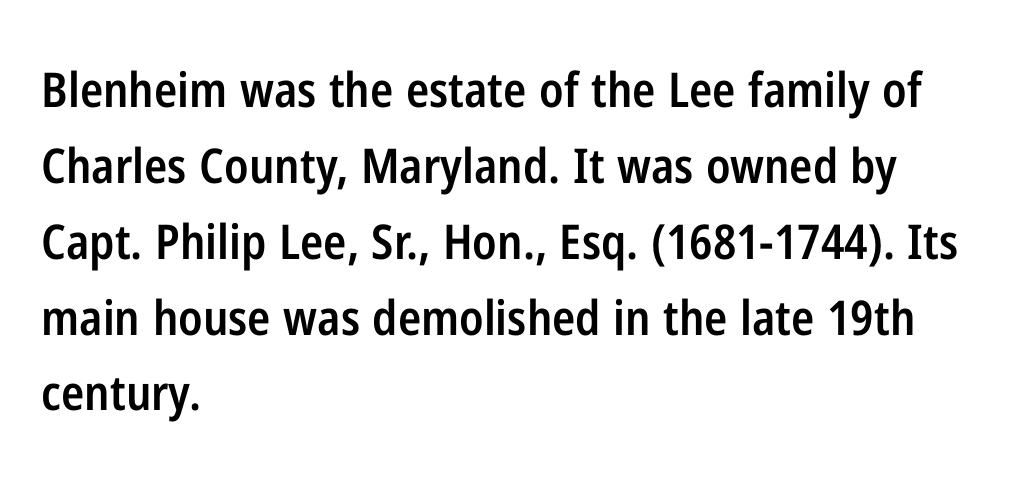
Typesetter's note: demi weight, one step under bold. Do the letters lean? They stand straight. Letterform terminals end flat and unadorned throughout the passage. This rendering features lettering with no underline.
